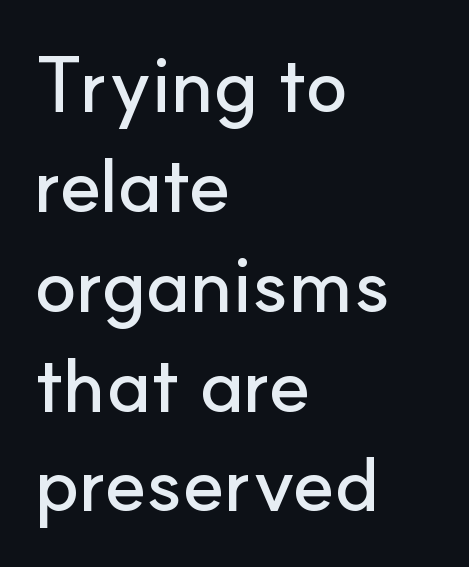
{"serif": "no", "italic": "no", "width": "normal", "stroke_contrast": "low", "x_height": "small", "monospaced": "no", "underline": "no", "align": "left", "line_spacing": "normal", "line_spacing_ratio": 1.28, "letter_spacing": "normal", "letter_spacing_em": 0.0, "glyph_px": 78}
